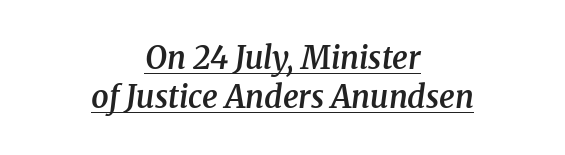
Q: Is the text bold? A: Semi-bold.
Q: Is the text italic (slanted)? A: Yes, it leans right by about 8 degrees.
Q: Is the typeface a serif or a sans-serif typeface? A: Serif.
Q: Is the text underlined? A: Yes.
Q: How is the paragraph aligned? A: Centered.
Q: Is the spacing between letters normal or unusually wide? A: Normal.
Q: Is the spacing between lines tight, normal or loose? A: Normal.
Q: Width (condensed, normal, or wide)? A: Normal.
Q: Stroke contrast? A: Medium.
Q: x-height? A: Medium.
Q: Monospaced? A: No.
